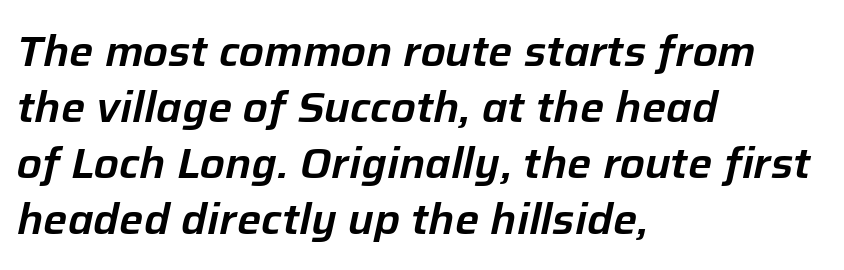
{"italic": "yes", "lean": "right", "slant_degrees": 12, "width": "normal", "stroke_contrast": "low", "x_height": "medium", "monospaced": "no", "underline": "no", "align": "left", "line_spacing": "normal", "line_spacing_ratio": 1.3, "letter_spacing": "normal", "letter_spacing_em": 0.0, "glyph_px": 43}
